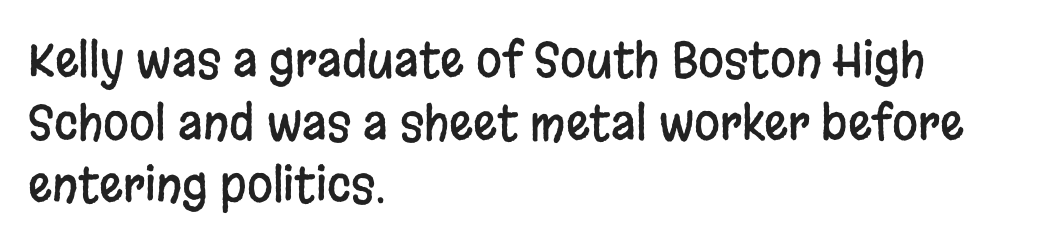
{"serif": "no", "italic": "no", "width": "condensed", "stroke_contrast": "low", "x_height": "large", "monospaced": "no", "underline": "no", "align": "left", "line_spacing": "normal", "line_spacing_ratio": 1.33, "letter_spacing": "normal", "letter_spacing_em": 0.0, "glyph_px": 47}
